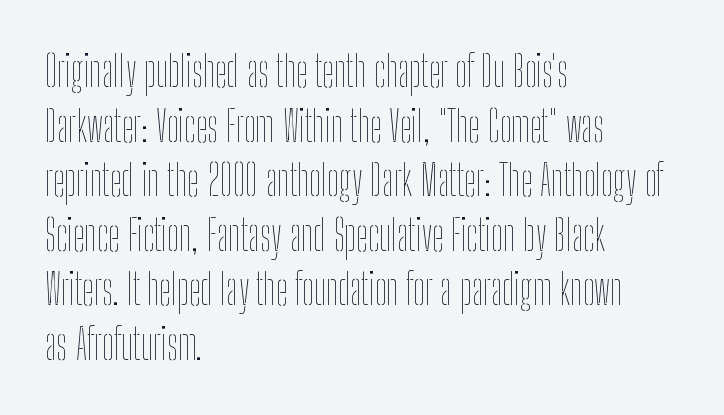
The image shows 42 px thin, condensed type, upright; set left-aligned, normal line spacing (1.3x), normal letter spacing, not underlined; low stroke contrast and a medium x-height.
